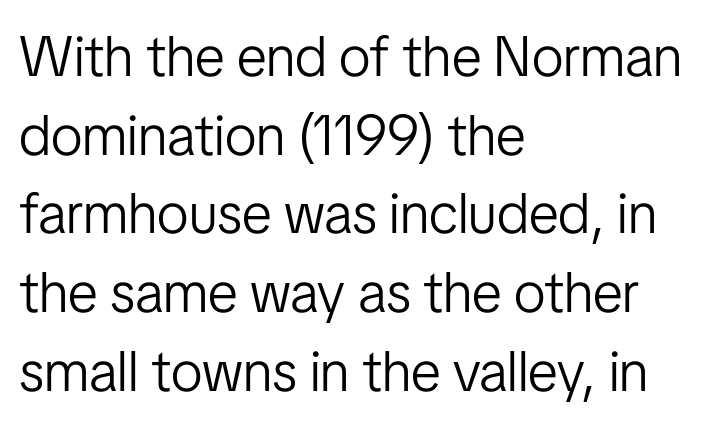
The image shows 57 px light, condensed sans-serif type, upright; set left-aligned, normal line spacing (1.38x), normal letter spacing, not underlined; low stroke contrast and a medium x-height.
